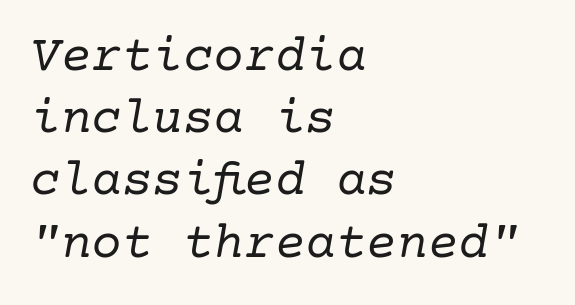
The image shows 51 px regular-weight serif type, italic (leaning right); set left-aligned, line spacing 1.22x, normal letter spacing, not underlined; low stroke contrast and a medium x-height.
